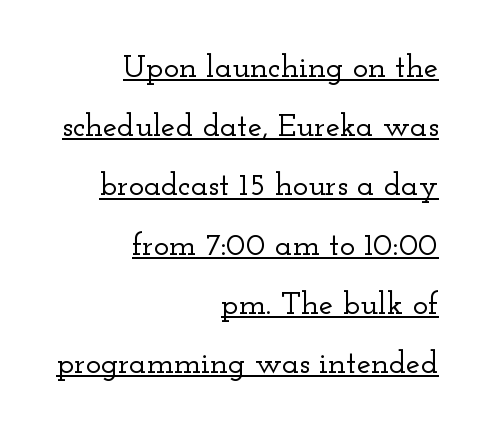
The lettering holds an erect, upright posture throughout. Font category for this specimen: serif. Has an underline been added? It has. Visually the block forms a straight wall on the right and a jagged coastline on the left.
